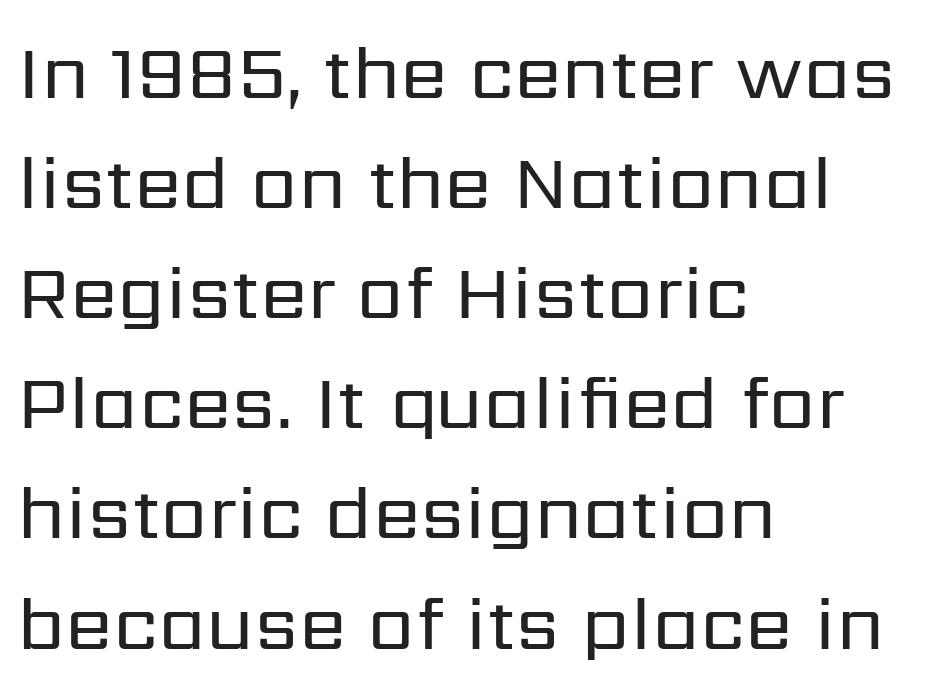
{"serif": "no", "italic": "no", "bold": "no", "weight": "regular", "width": "normal", "stroke_contrast": "low", "x_height": "medium", "monospaced": "no", "underline": "no", "align": "left", "line_spacing": "normal", "line_spacing_ratio": 1.43, "letter_spacing": "normal", "letter_spacing_em": 0.0, "glyph_px": 77}
